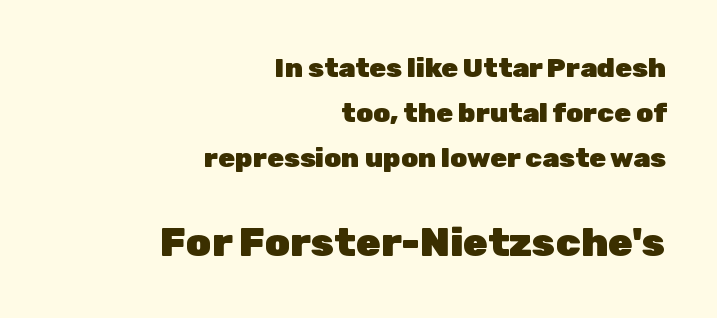
{"serif": "no", "italic": "no", "bold": "yes", "weight": "heavy", "width": "normal", "stroke_contrast": "low", "x_height": "medium", "monospaced": "no", "underline": "no", "align": "right", "line_spacing": "normal", "line_spacing_ratio": 1.67, "letter_spacing": "normal", "letter_spacing_em": 0.0, "larger_block": "second", "size_ratio": 1.48, "glyph_px": 40}
